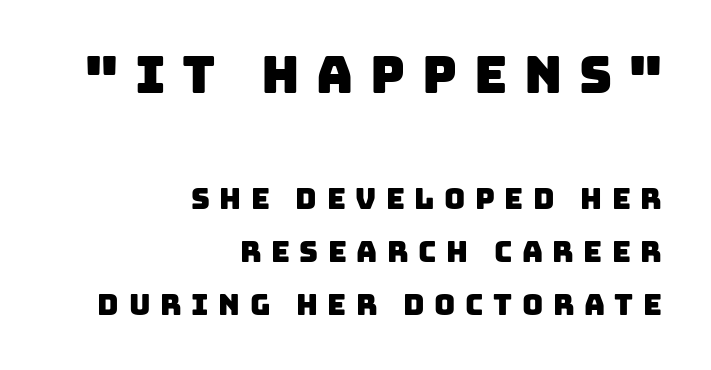
These lines are rendered in a variable-pitch font. The letters in the upper block stand taller than those in the block below. Unlike a traditional serif, this face leaves its strokes unadorned. Bare-footed words on every line. Does extra space separate the letters? Yes, quite a lot of it.
